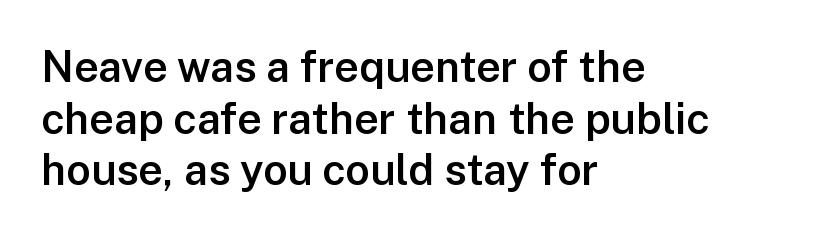
The image shows 43 px semibold sans-serif type, upright; set left-aligned, line spacing 1.2x, normal letter spacing, not underlined; low stroke contrast and a medium x-height.
